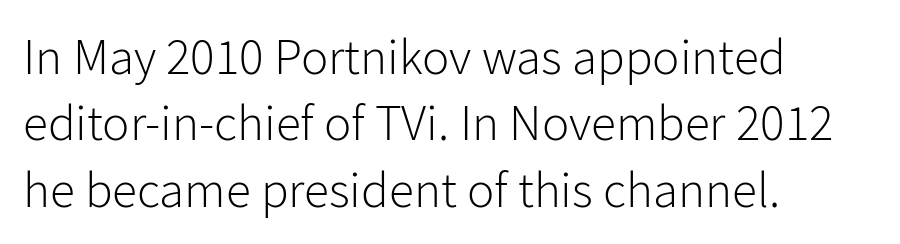
The image shows 51 px light sans-serif type, upright; set left-aligned, normal line spacing (1.3x), normal letter spacing, not underlined; low stroke contrast and a medium x-height.
